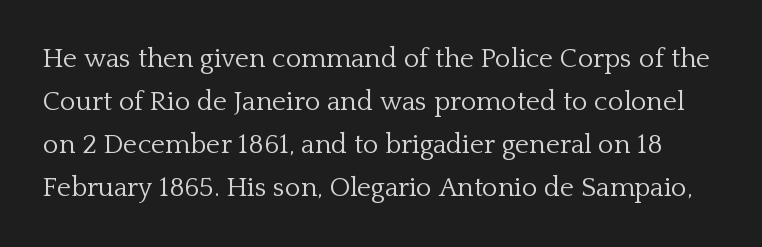
No heavy texture on the line: the type isn't bold. Honestly, the row spacing looks completely unremarkable. Has an underline been added? It has not. Here the glyphs are tracked normally, forming tight word shapes. Posture: straight, roman, zero tilt.
